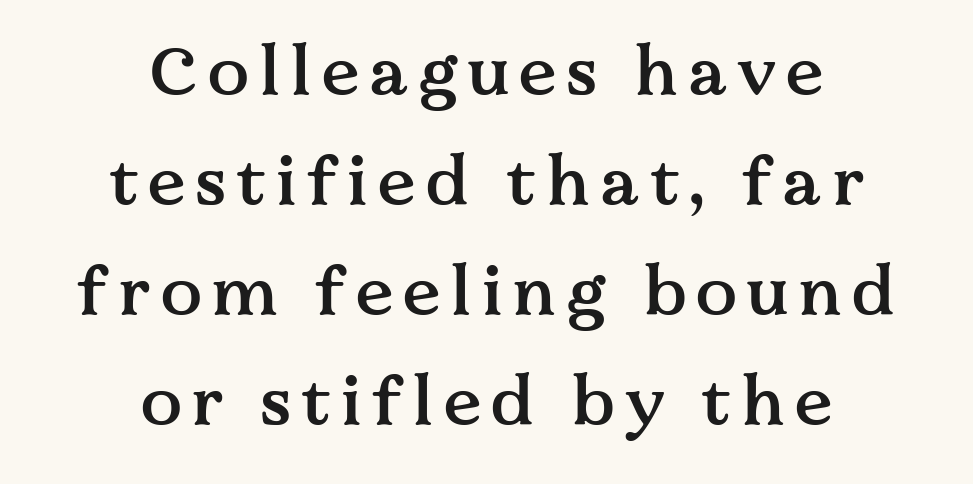
Q: Is the text bold? A: Semi-bold.
Q: Is the text italic (slanted)? A: No, it is upright.
Q: Is the typeface a serif or a sans-serif typeface? A: Serif.
Q: Is the text underlined? A: No.
Q: How is the paragraph aligned? A: Centered.
Q: Is the spacing between lines tight, normal or loose? A: Normal.
Q: Width (condensed, normal, or wide)? A: Normal.
Q: Stroke contrast? A: Medium.
Q: x-height? A: Medium.
Q: Monospaced? A: No.
